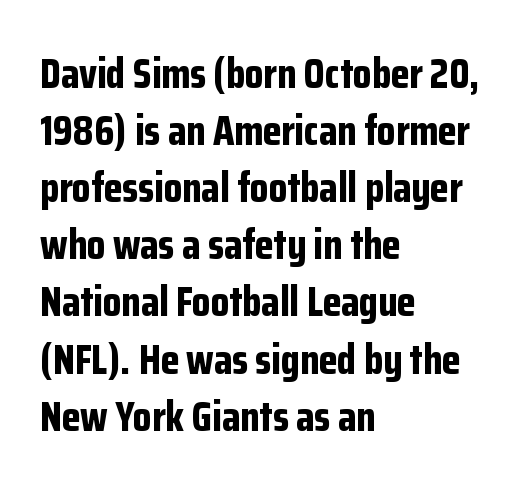
The image shows 42 px bold, condensed sans-serif type, upright; set left-aligned, normal line spacing (1.36x), normal letter spacing, not underlined; low stroke contrast and a medium x-height.
